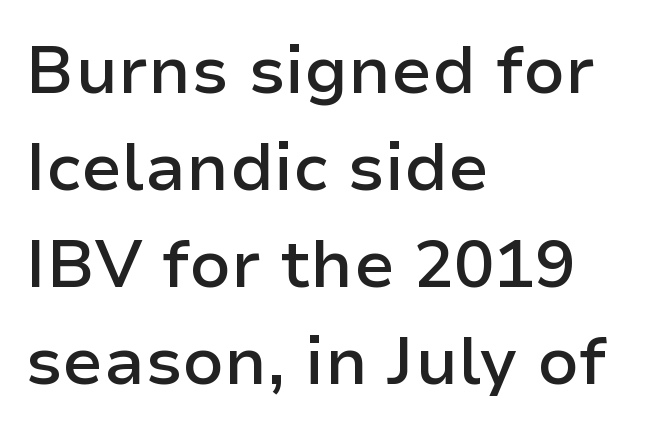
Q: Is the text bold? A: Semi-bold.
Q: Is the text italic (slanted)? A: No, it is upright.
Q: Is the typeface a serif or a sans-serif typeface? A: Sans-serif.
Q: Is the text underlined? A: No.
Q: How is the paragraph aligned? A: Left-aligned.
Q: Is the spacing between letters normal or unusually wide? A: Normal.
Q: Is the spacing between lines tight, normal or loose? A: Normal.
Q: Width (condensed, normal, or wide)? A: Normal.
Q: Stroke contrast? A: Low.
Q: x-height? A: Medium.
Q: Monospaced? A: No.
